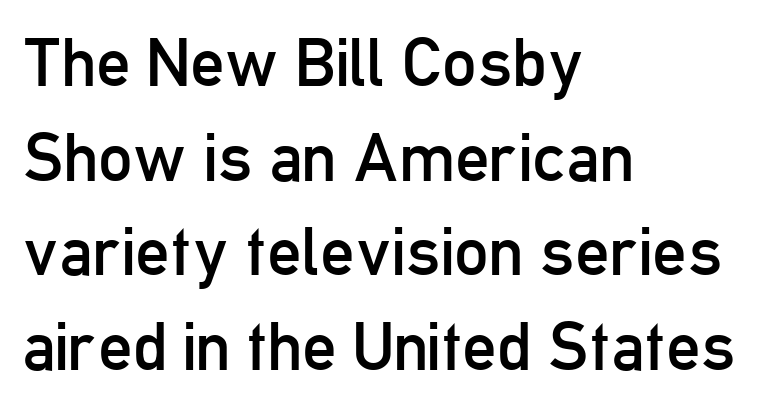
Q: Is the text bold? A: No.
Q: Is the text italic (slanted)? A: No, it is upright.
Q: Is the typeface a serif or a sans-serif typeface? A: Sans-serif.
Q: Is the text underlined? A: No.
Q: How is the paragraph aligned? A: Left-aligned.
Q: Is the spacing between letters normal or unusually wide? A: Normal.
Q: Is the spacing between lines tight, normal or loose? A: Normal.
Q: Width (condensed, normal, or wide)? A: Condensed.
Q: Stroke contrast? A: Low.
Q: x-height? A: Medium.
Q: Monospaced? A: No.
